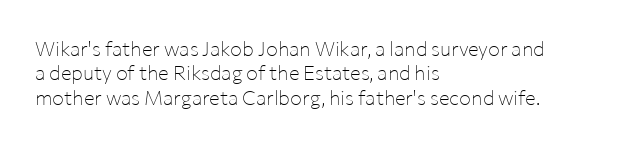
{"italic": "no", "bold": "no", "underline": "no", "align": "left", "line_spacing_ratio": 1.22, "letter_spacing": "normal", "letter_spacing_em": 0.0, "glyph_px": 20}
